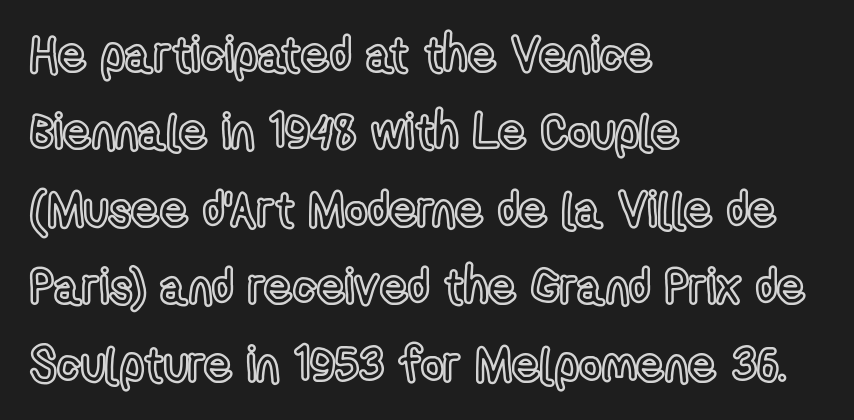
Q: Is the text italic (slanted)? A: No, it is upright.
Q: Is the text underlined? A: No.
Q: How is the paragraph aligned? A: Left-aligned.
Q: Is the spacing between letters normal or unusually wide? A: Normal.
Q: Is the spacing between lines tight, normal or loose? A: Normal.
Q: Width (condensed, normal, or wide)? A: Condensed.
Q: x-height? A: Medium.
Q: Monospaced? A: No.
